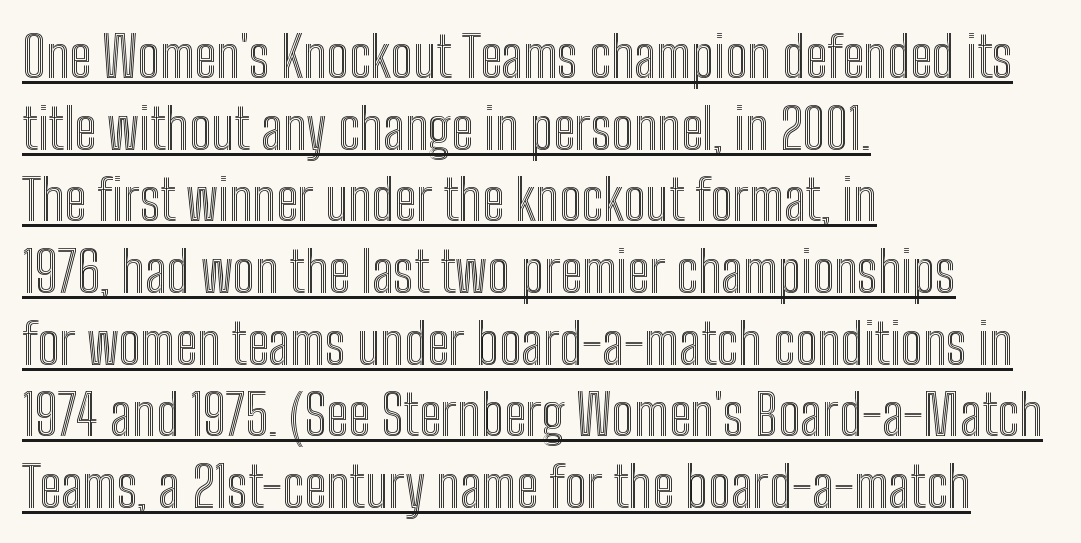
Q: Is the text italic (slanted)? A: No, it is upright.
Q: Is the text underlined? A: Yes.
Q: How is the paragraph aligned? A: Left-aligned.
Q: Is the spacing between letters normal or unusually wide? A: Normal.
Q: Is the spacing between lines tight, normal or loose? A: Normal.
Q: Width (condensed, normal, or wide)? A: Condensed.
Q: x-height? A: Medium.
Q: Monospaced? A: No.
